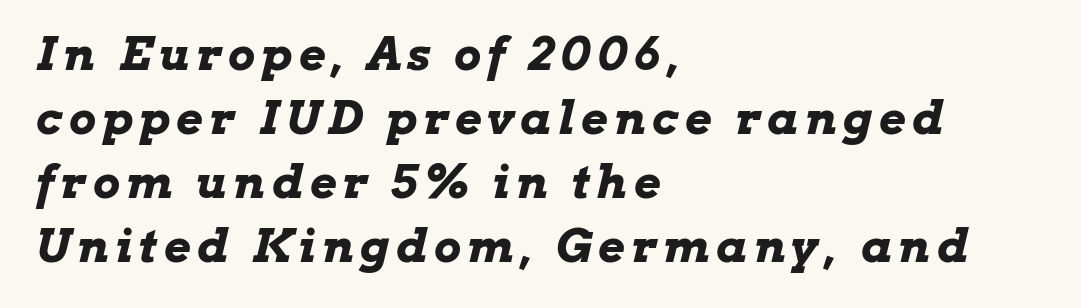
The image shows 46 px bold, wide type, italic (leaning right); set left-aligned, normal line spacing (1.39x), not underlined; low stroke contrast and a medium x-height.
